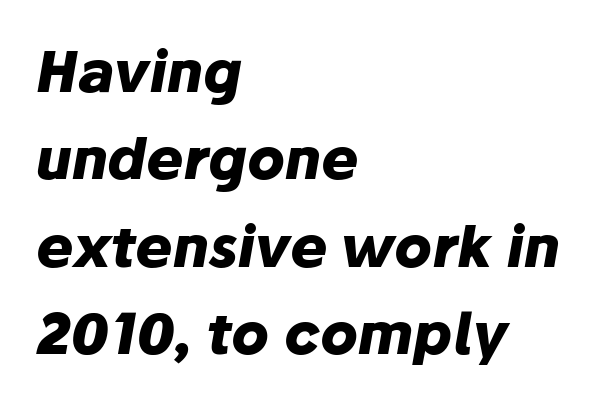
Any mark beneath the type? The region is blank. Nobody touched the tracking dial on this one. It's the slanting kind of type. The strokes are fattened all the way to bold. Regarding leading, the lines here are spaced in the standard way. The face used here is proportionally spaced, like ordinary book or web type.
